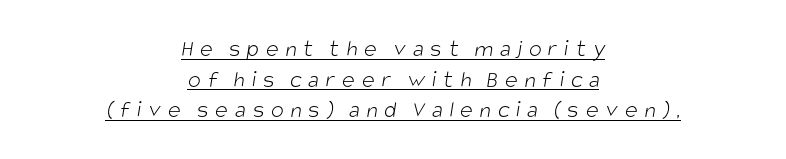
In terms of leading, this rendering sits right in the middle. The rendering uses the underline text-decoration. Observe the wide spacing: letters keep a clear distance from each other. The typeface has the unassuming heft of standard copy or less. These lines stack symmetrically, like a column narrowing and widening about its center.
